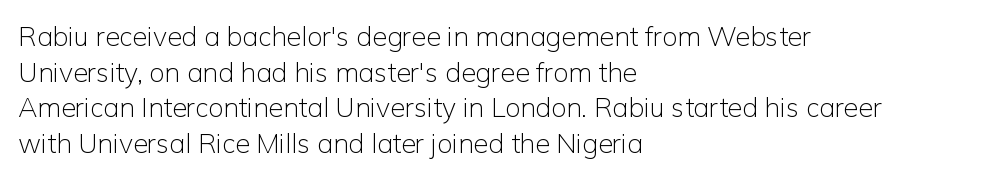
{"italic": "no", "bold": "no", "underline": "no", "align": "left", "line_spacing": "normal", "line_spacing_ratio": 1.32, "letter_spacing": "normal", "letter_spacing_em": 0.0, "glyph_px": 27}
